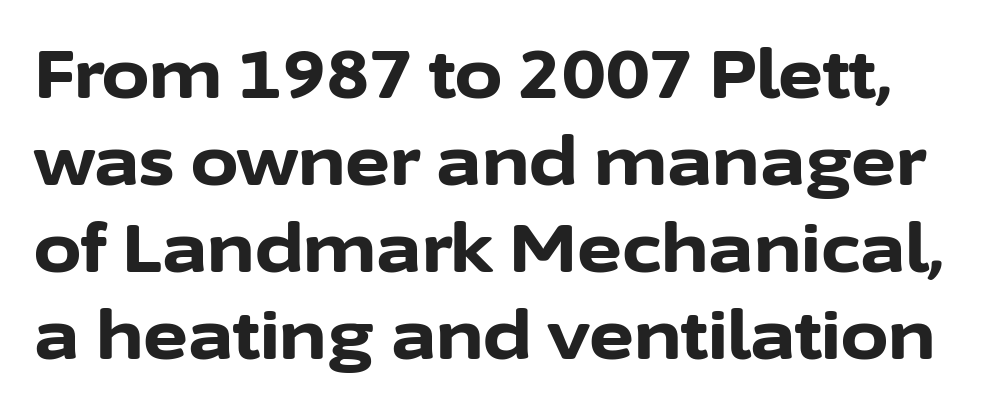
Q: Is the text bold? A: Yes.
Q: Is the text italic (slanted)? A: No, it is upright.
Q: Is the typeface a serif or a sans-serif typeface? A: Sans-serif.
Q: Is the text underlined? A: No.
Q: Is the spacing between letters normal or unusually wide? A: Normal.
Q: Is the spacing between lines tight, normal or loose? A: Normal.
Q: Width (condensed, normal, or wide)? A: Normal.
Q: Stroke contrast? A: Low.
Q: x-height? A: Medium.
Q: Monospaced? A: No.
